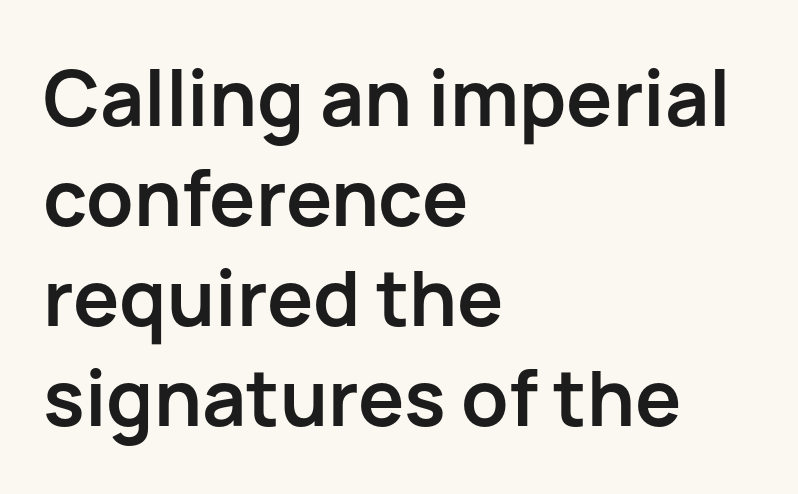
Q: Is the text bold? A: Yes.
Q: Is the text italic (slanted)? A: No, it is upright.
Q: Is the typeface a serif or a sans-serif typeface? A: Sans-serif.
Q: Is the text underlined? A: No.
Q: How is the paragraph aligned? A: Left-aligned.
Q: Is the spacing between letters normal or unusually wide? A: Normal.
Q: Is the spacing between lines tight, normal or loose? A: Normal.
Q: Width (condensed, normal, or wide)? A: Normal.
Q: Stroke contrast? A: Low.
Q: x-height? A: Medium.
Q: Monospaced? A: No.
